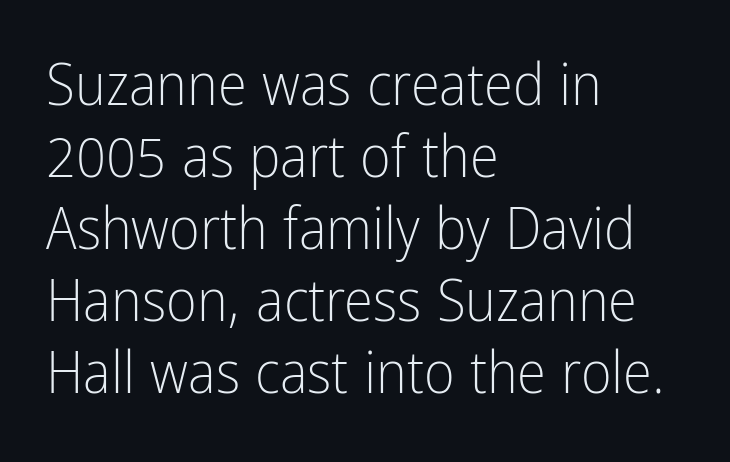
Q: Is the text bold? A: No.
Q: Is the text italic (slanted)? A: No, it is upright.
Q: Is the typeface a serif or a sans-serif typeface? A: Sans-serif.
Q: Is the text underlined? A: No.
Q: How is the paragraph aligned? A: Left-aligned.
Q: Is the spacing between letters normal or unusually wide? A: Normal.
Q: Width (condensed, normal, or wide)? A: Condensed.
Q: Stroke contrast? A: Low.
Q: x-height? A: Medium.
Q: Monospaced? A: No.
